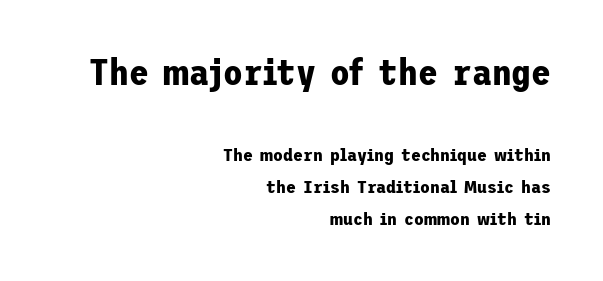
{"serif": "no", "italic": "no", "bold": "yes", "weight": "bold", "width": "normal", "stroke_contrast": "low", "x_height": "medium", "underline": "no", "align": "right", "line_spacing_ratio": 1.76, "letter_spacing": "normal", "letter_spacing_em": 0.0, "larger_block": "first", "size_ratio": 2.0, "glyph_px": 36}
